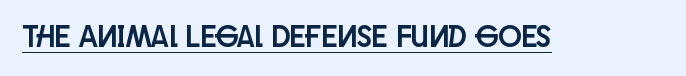
{"serif": "no", "italic": "no", "width": "condensed", "stroke_contrast": "low", "x_height": "large", "monospaced": "no", "underline": "yes", "letter_spacing": "normal", "letter_spacing_em": 0.0, "glyph_px": 31}
